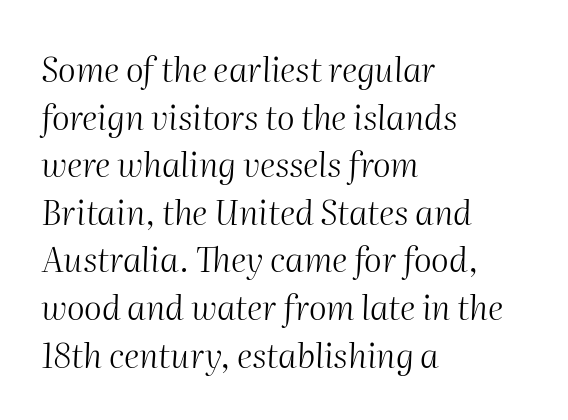
{"italic": "yes", "lean": "right", "slant_degrees": 2, "bold": "no", "weight": "light", "width": "normal", "stroke_contrast": "medium", "x_height": "medium", "monospaced": "no", "underline": "no", "align": "left", "line_spacing": "normal", "line_spacing_ratio": 1.4, "letter_spacing": "normal", "letter_spacing_em": 0.0, "glyph_px": 34}
